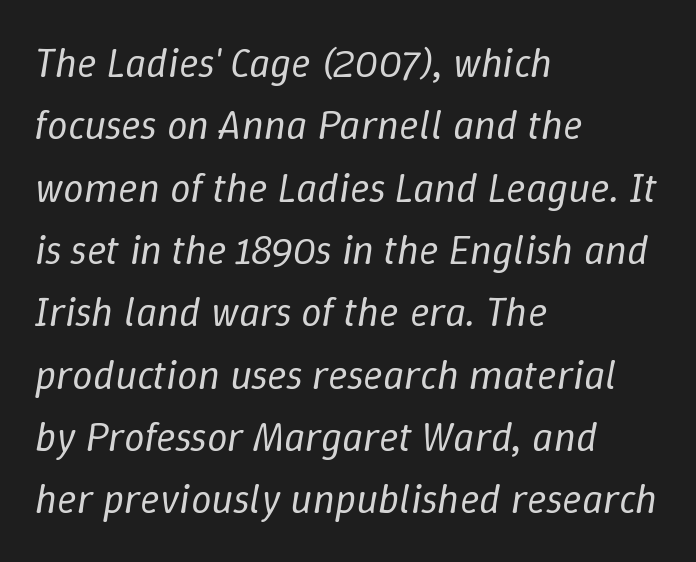
Varying glyph widths throughout — classic text-font behaviour. This rendering leaves character spacing at its baseline value. Line spacing here is normal. The strokes carry an ordinary text weight at most.
